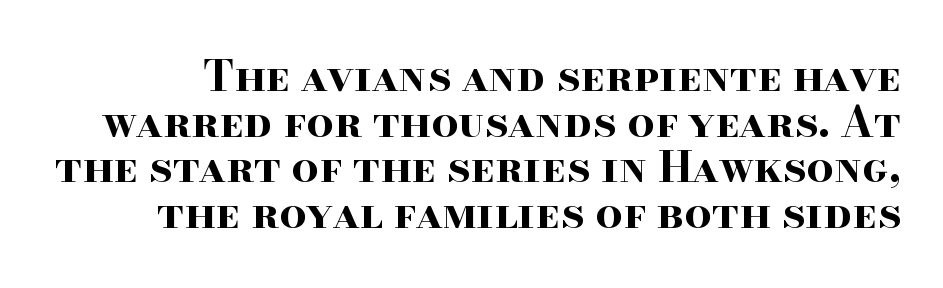
{"serif": "yes", "italic": "no", "bold": "yes", "weight": "bold", "width": "wide", "stroke_contrast": "high", "x_height": "small", "monospaced": "no", "underline": "no", "line_spacing": "tight", "line_spacing_ratio": 1.06, "letter_spacing": "normal", "letter_spacing_em": 0.0, "glyph_px": 43}
